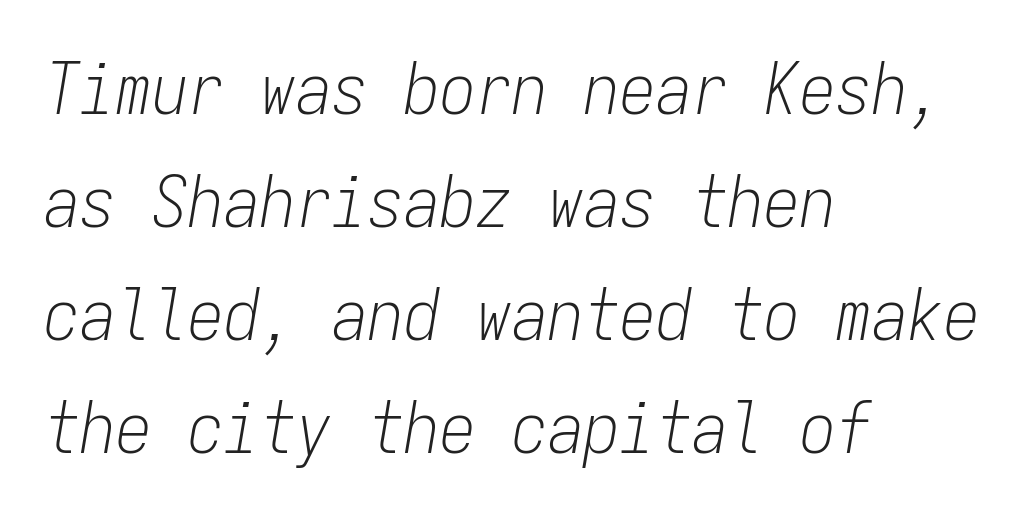
The image shows 72 px light, condensed type, italic (leaning right), monospaced; set left-aligned, normal line spacing (1.57x), normal letter spacing, not underlined; low stroke contrast and a medium x-height.
